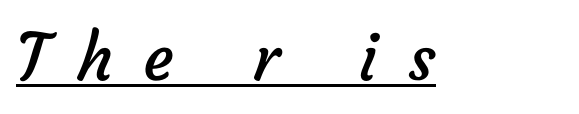
What decoration does the sample have? An underline. Words appear elongated and porous because spacing is wide. No heavy texture on the line: the type isn't bold. You could not count columns in this text — the font is proportionally spaced. Classification — sans serif.
